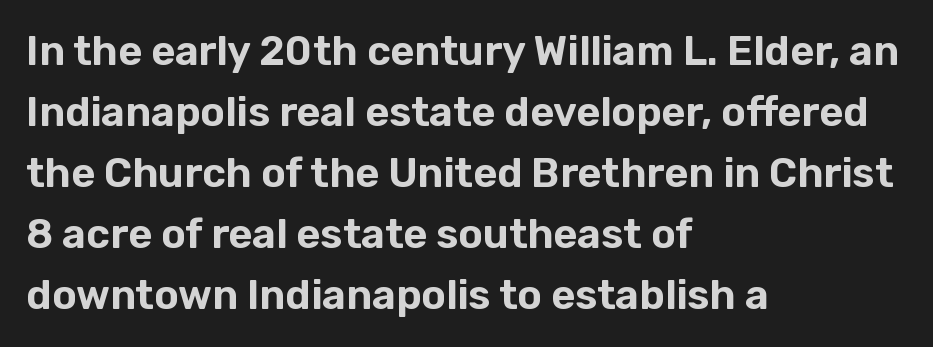
Q: Is the text italic (slanted)? A: No, it is upright.
Q: Is the typeface a serif or a sans-serif typeface? A: Sans-serif.
Q: Is the text underlined? A: No.
Q: How is the paragraph aligned? A: Left-aligned.
Q: Is the spacing between letters normal or unusually wide? A: Normal.
Q: Is the spacing between lines tight, normal or loose? A: Normal.
Q: Width (condensed, normal, or wide)? A: Normal.
Q: Stroke contrast? A: Low.
Q: x-height? A: Medium.
Q: Monospaced? A: No.
